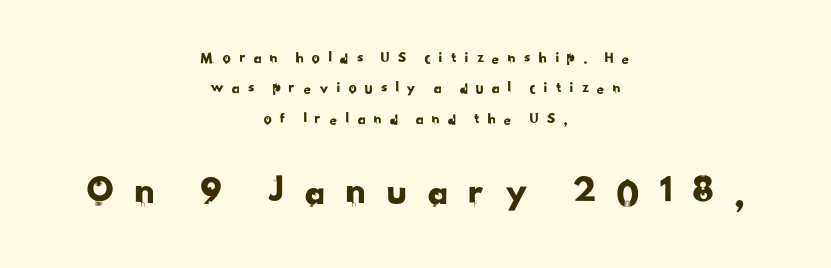
The image shows 41 px sans-serif type; set centered, loose line spacing (1.9x), unusually wide letter spacing (+0.44 em), not underlined; the second (bottom) block is 2.56x larger; low stroke contrast and a small x-height.
